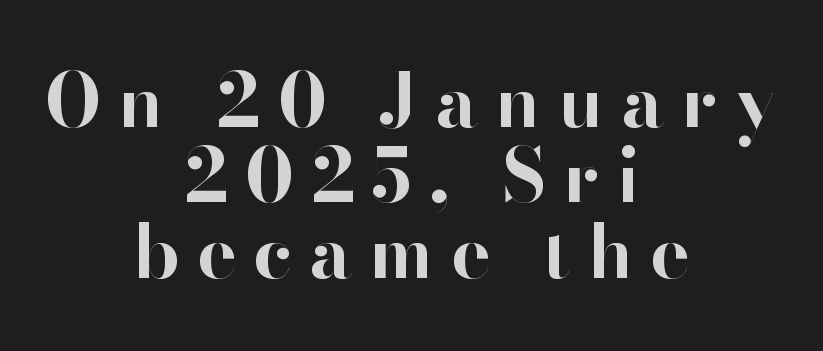
Q: Is the text bold? A: Yes.
Q: Is the text italic (slanted)? A: No, it is upright.
Q: Is the typeface a serif or a sans-serif typeface? A: Sans-serif.
Q: Is the text underlined? A: No.
Q: How is the paragraph aligned? A: Centered.
Q: Is the spacing between letters normal or unusually wide? A: Unusually wide.
Q: Is the spacing between lines tight, normal or loose? A: Tight.
Q: Width (condensed, normal, or wide)? A: Normal.
Q: Stroke contrast? A: High.
Q: x-height? A: Small.
Q: Monospaced? A: No.
